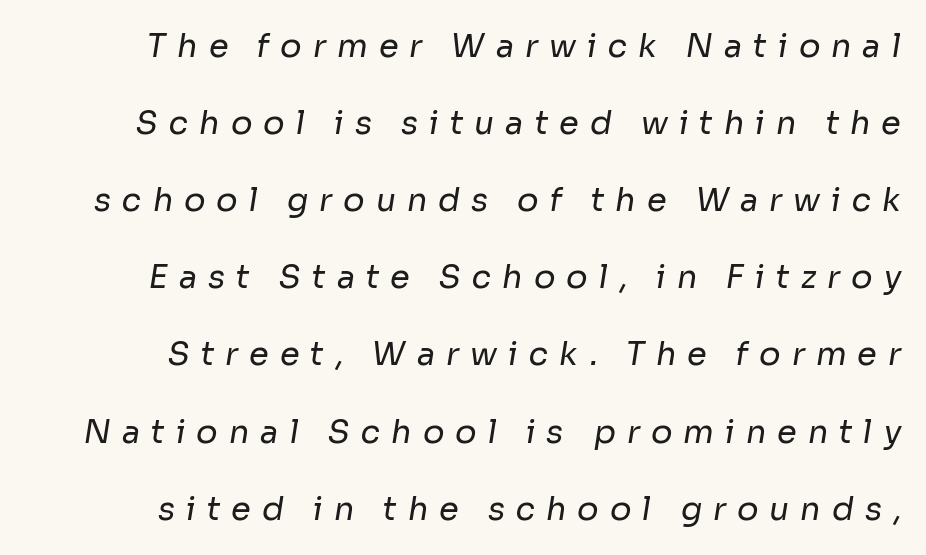
The image shows 32 px regular-weight sans-serif type; set right-aligned, loose line spacing (2.41x), unusually wide letter spacing (+0.34 em), not underlined; low stroke contrast and a medium x-height.
